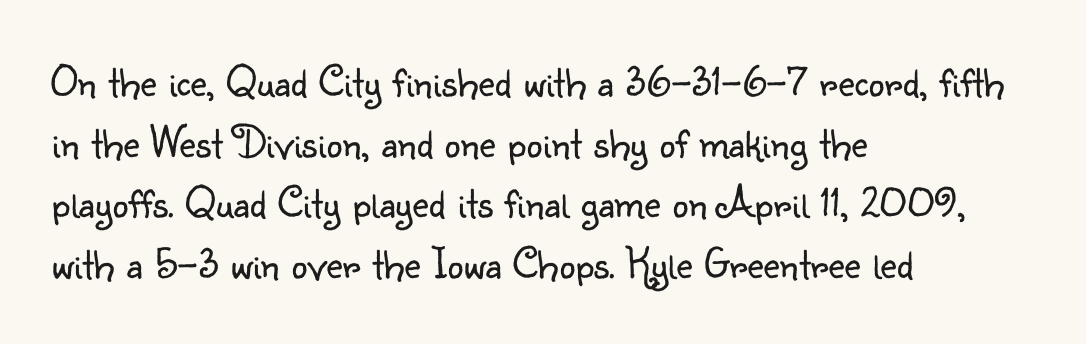
Q: Is the text bold? A: No.
Q: Is the text italic (slanted)? A: No, it is upright.
Q: Is the typeface a serif or a sans-serif typeface? A: Sans-serif.
Q: Is the text underlined? A: No.
Q: How is the paragraph aligned? A: Left-aligned.
Q: Is the spacing between letters normal or unusually wide? A: Normal.
Q: Is the spacing between lines tight, normal or loose? A: Normal.
Q: Width (condensed, normal, or wide)? A: Normal.
Q: Stroke contrast? A: Low.
Q: x-height? A: Small.
Q: Monospaced? A: No.
